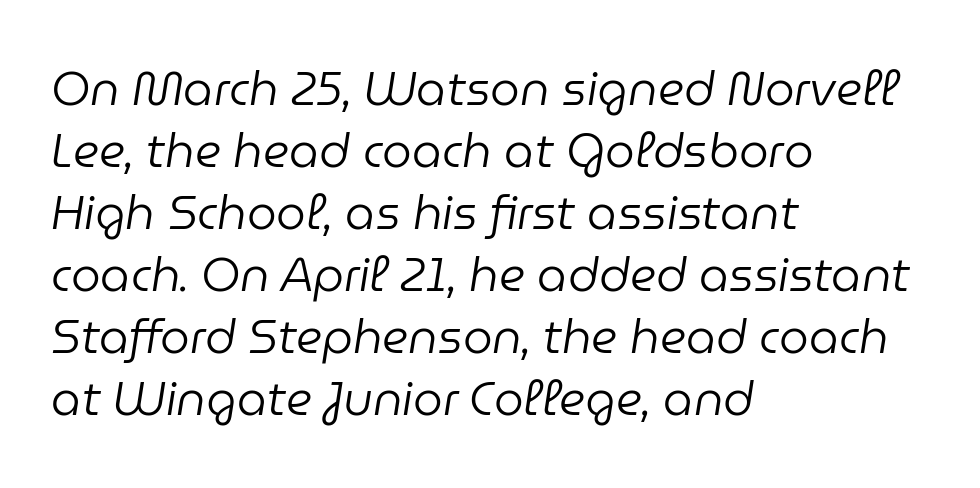
The image shows 47 px regular-weight type, italic (leaning right); set left-aligned, normal line spacing (1.32x), normal letter spacing, not underlined; low stroke contrast and a medium x-height.
